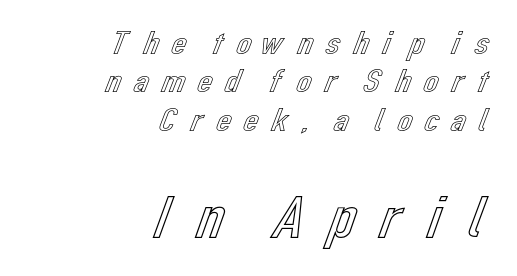
The image shows 60 px text type; set right-aligned, tight line spacing (1.13x), unusually wide letter spacing (+0.25 em), not underlined; the second (bottom) block is 1.76x larger; a medium x-height.
